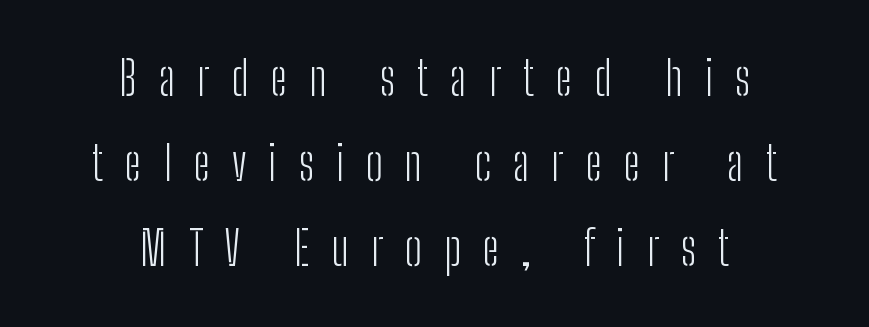
Q: Is the text bold? A: No.
Q: Is the text italic (slanted)? A: No, it is upright.
Q: Is the typeface a serif or a sans-serif typeface? A: Sans-serif.
Q: Is the text underlined? A: No.
Q: How is the paragraph aligned? A: Centered.
Q: Is the spacing between letters normal or unusually wide? A: Unusually wide.
Q: Width (condensed, normal, or wide)? A: Condensed.
Q: Stroke contrast? A: Low.
Q: x-height? A: Medium.
Q: Monospaced? A: No.
